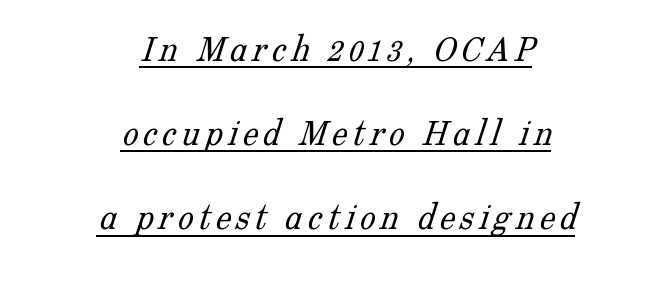
Q: Is the text bold? A: No.
Q: Is the typeface a serif or a sans-serif typeface? A: Serif.
Q: Is the text underlined? A: Yes.
Q: How is the paragraph aligned? A: Centered.
Q: Is the spacing between lines tight, normal or loose? A: Loose.
Q: Width (condensed, normal, or wide)? A: Normal.
Q: Stroke contrast? A: Low.
Q: x-height? A: Medium.
Q: Monospaced? A: No.
